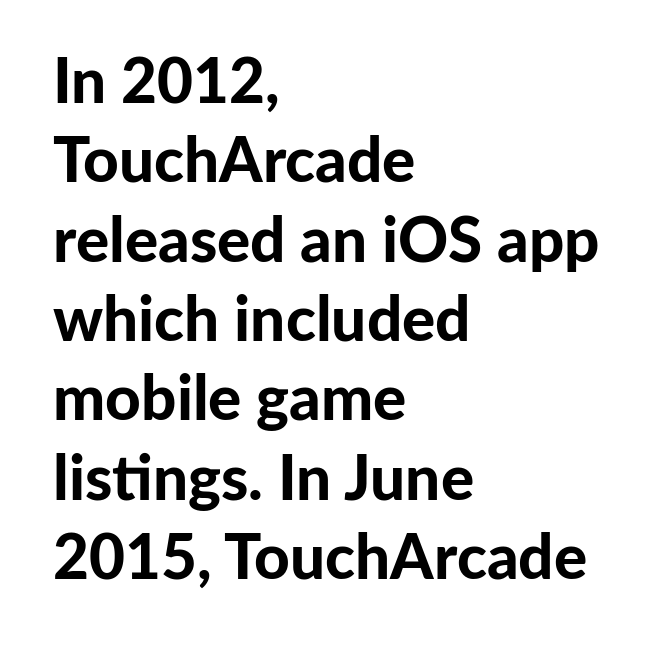
{"serif": "no", "italic": "no", "bold": "yes", "weight": "bold", "width": "normal", "stroke_contrast": "low", "x_height": "medium", "monospaced": "no", "underline": "no", "align": "left", "line_spacing": "normal", "line_spacing_ratio": 1.28, "letter_spacing": "normal", "letter_spacing_em": 0.0, "glyph_px": 62}
